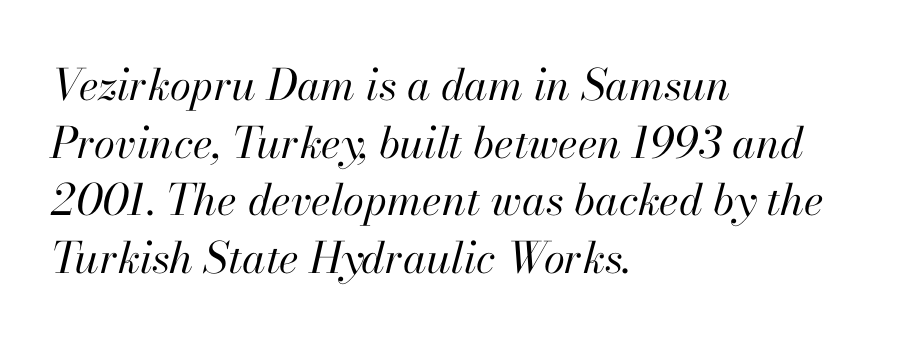
The image shows 43 px regular-weight type, italic (leaning right); set left-aligned, normal line spacing (1.34x), normal letter spacing, not underlined; high stroke contrast and a small x-height.
